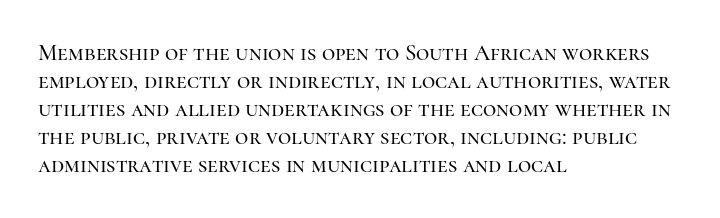
Look at the tracking — it's just the regular setting, nothing added. Caption: multi-line text, flush left, ragged right. Notice how the stems are strictly vertical — no italics here. A clean baseline with only descenders dipping below it.
